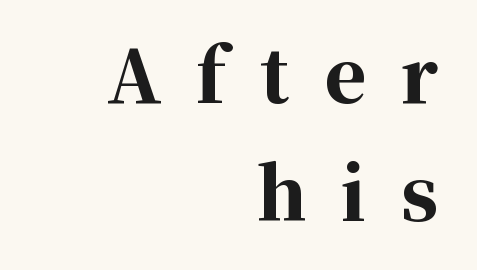
Q: Is the text bold? A: Yes.
Q: Is the text italic (slanted)? A: No, it is upright.
Q: Is the typeface a serif or a sans-serif typeface? A: Serif.
Q: Is the text underlined? A: No.
Q: How is the paragraph aligned? A: Right-aligned.
Q: Is the spacing between letters normal or unusually wide? A: Unusually wide.
Q: Is the spacing between lines tight, normal or loose? A: Normal.
Q: Width (condensed, normal, or wide)? A: Normal.
Q: Stroke contrast? A: High.
Q: x-height? A: Medium.
Q: Monospaced? A: No.
